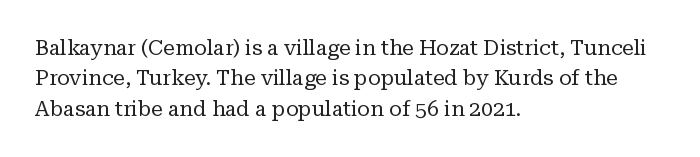
The image shows 21 px text type, upright; set left-aligned, normal line spacing (1.45x), normal letter spacing, not underlined.
